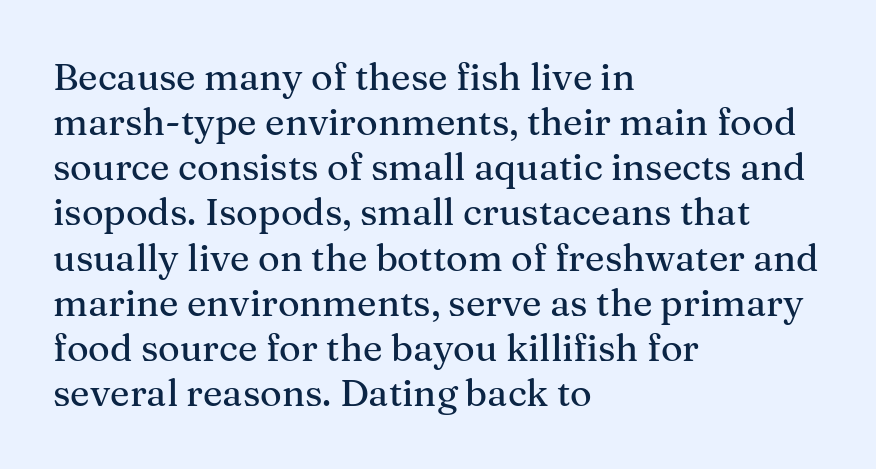
The image shows 37 px serif type, upright; set left-aligned, line spacing 1.22x, normal letter spacing, not underlined; medium stroke contrast and a medium x-height.
